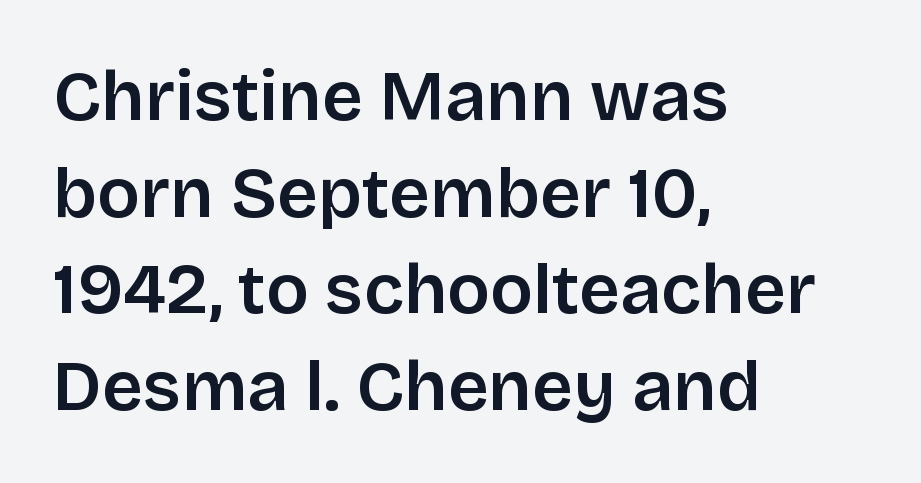
The face used here is a sans, in the tradition of grotesques and geometrics. Just letters on the line, the space beneath them empty. Semibold letterforms, between regular and bold. A typesetter would call this proportional, since set widths differ per character. Default kerning and tracking; the words read as compact shapes.
